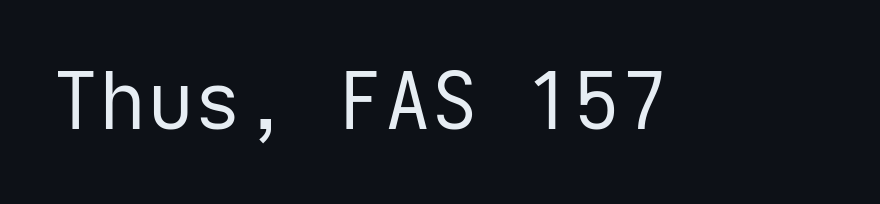
{"serif": "no", "italic": "no", "bold": "no", "weight": "regular", "width": "normal", "stroke_contrast": "low", "x_height": "medium", "underline": "no", "letter_spacing": "normal", "letter_spacing_em": 0.0, "glyph_px": 79}
